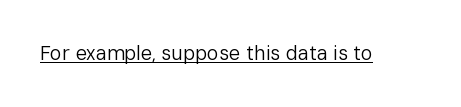
The image shows 20 px text type, upright; set normal letter spacing, underlined.
